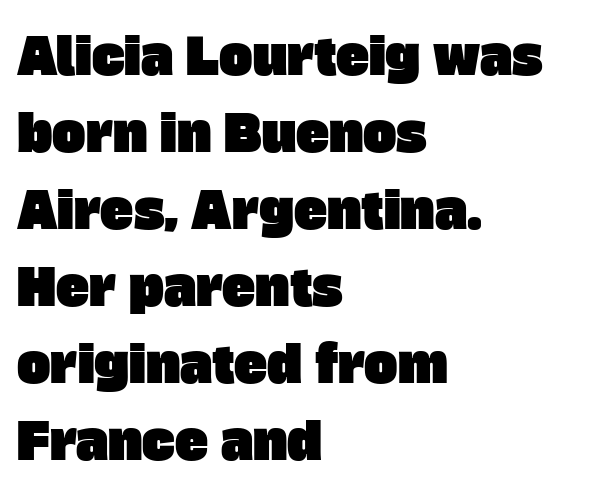
Q: Is the typeface a serif or a sans-serif typeface? A: Sans-serif.
Q: Is the text underlined? A: No.
Q: How is the paragraph aligned? A: Left-aligned.
Q: Is the spacing between letters normal or unusually wide? A: Normal.
Q: Is the spacing between lines tight, normal or loose? A: Normal.
Q: Width (condensed, normal, or wide)? A: Normal.
Q: Stroke contrast? A: Low.
Q: x-height? A: Large.
Q: Monospaced? A: No.
